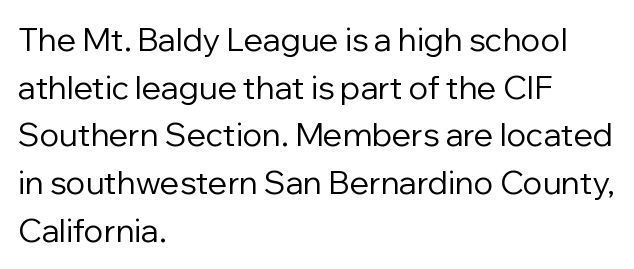
Q: Is the text bold? A: No.
Q: Is the text italic (slanted)? A: No, it is upright.
Q: Is the typeface a serif or a sans-serif typeface? A: Sans-serif.
Q: Is the text underlined? A: No.
Q: How is the paragraph aligned? A: Left-aligned.
Q: Is the spacing between letters normal or unusually wide? A: Normal.
Q: Is the spacing between lines tight, normal or loose? A: Normal.
Q: Width (condensed, normal, or wide)? A: Normal.
Q: Stroke contrast? A: Low.
Q: x-height? A: Medium.
Q: Monospaced? A: No.
